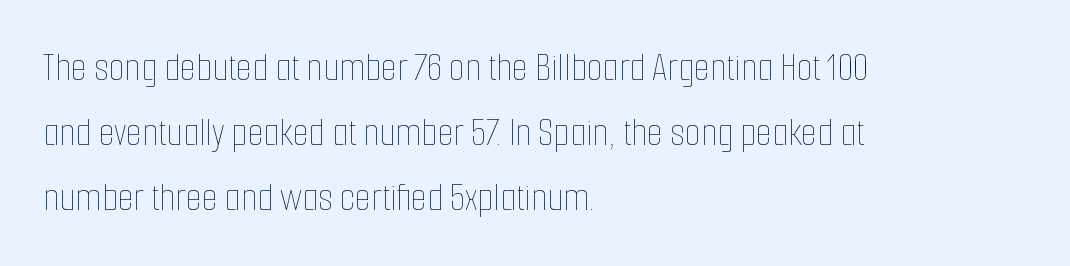
Line starts are locked; line ends wander. Interline gaps are of average width in this sample. Posture: straight, roman, zero tilt. The face looks like a standard text weight, possibly lighter.
